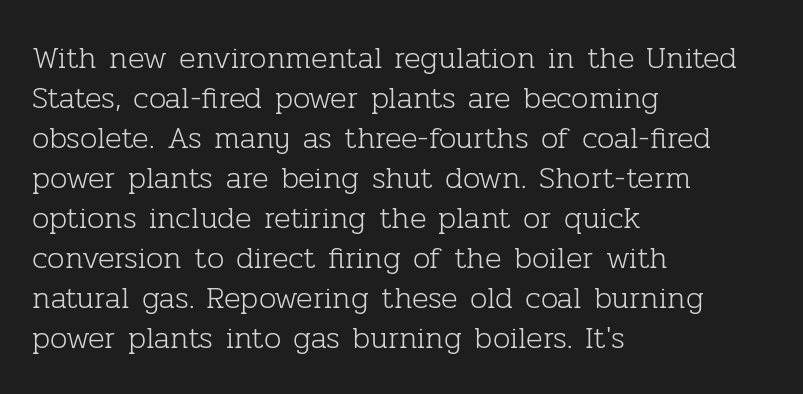
{"serif": "yes", "italic": "no", "bold": "no", "weight": "light", "width": "normal", "stroke_contrast": "low", "x_height": "medium", "monospaced": "no", "underline": "no", "align": "left", "line_spacing": "normal", "line_spacing_ratio": 1.29, "letter_spacing": "normal", "letter_spacing_em": 0.0, "glyph_px": 31}
